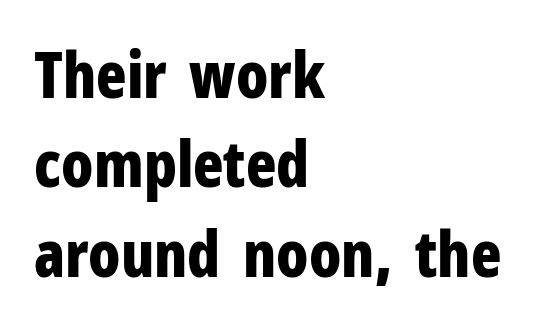
{"serif": "no", "italic": "no", "bold": "yes", "weight": "bold", "width": "condensed", "stroke_contrast": "low", "x_height": "medium", "monospaced": "no", "underline": "no", "align": "left", "line_spacing": "normal", "line_spacing_ratio": 1.42, "letter_spacing": "normal", "letter_spacing_em": 0.0, "glyph_px": 63}
